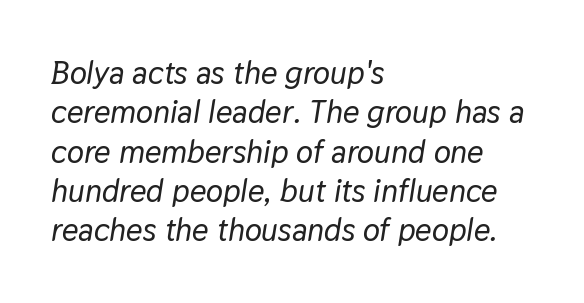
The image shows 32 px text type, italic (leaning right); set left-aligned, line spacing 1.23x, normal letter spacing, not underlined; low stroke contrast and a medium x-height.
